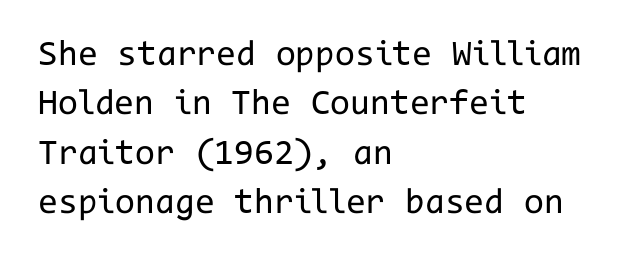
{"serif": "no", "italic": "no", "bold": "no", "weight": "regular", "width": "normal", "stroke_contrast": "low", "x_height": "medium", "monospaced": "yes", "underline": "no", "align": "left", "line_spacing": "normal", "line_spacing_ratio": 1.37, "letter_spacing": "normal", "letter_spacing_em": 0.0, "glyph_px": 36}
